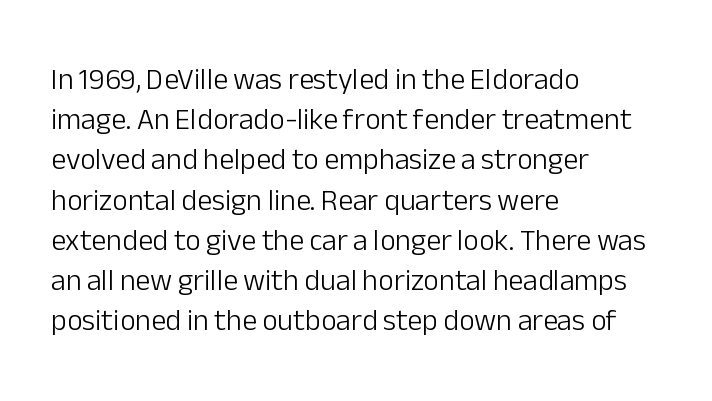
Designer's note — italics off, roman on. Where is the straight margin? On the left. The passage shown is typed in a proportional face where columns would drift. Regular leading. Font category for this specimen: sans-serif. Nothing heavy about these letters — not bold at all.
